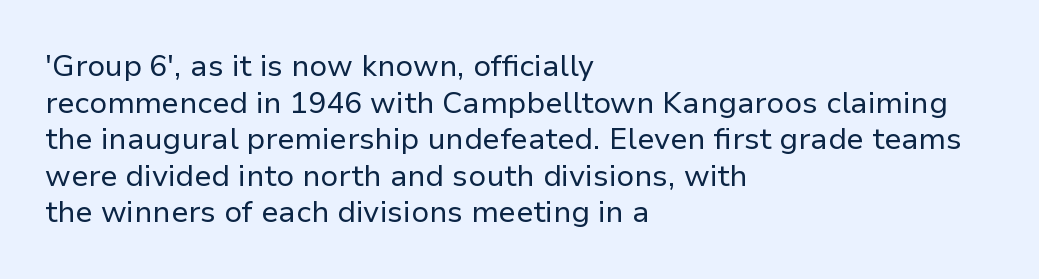
Q: Is the text bold? A: No.
Q: Is the text italic (slanted)? A: No, it is upright.
Q: Is the typeface a serif or a sans-serif typeface? A: Sans-serif.
Q: Is the text underlined? A: No.
Q: How is the paragraph aligned? A: Left-aligned.
Q: Is the spacing between letters normal or unusually wide? A: Normal.
Q: Width (condensed, normal, or wide)? A: Normal.
Q: Stroke contrast? A: Low.
Q: x-height? A: Medium.
Q: Monospaced? A: No.
